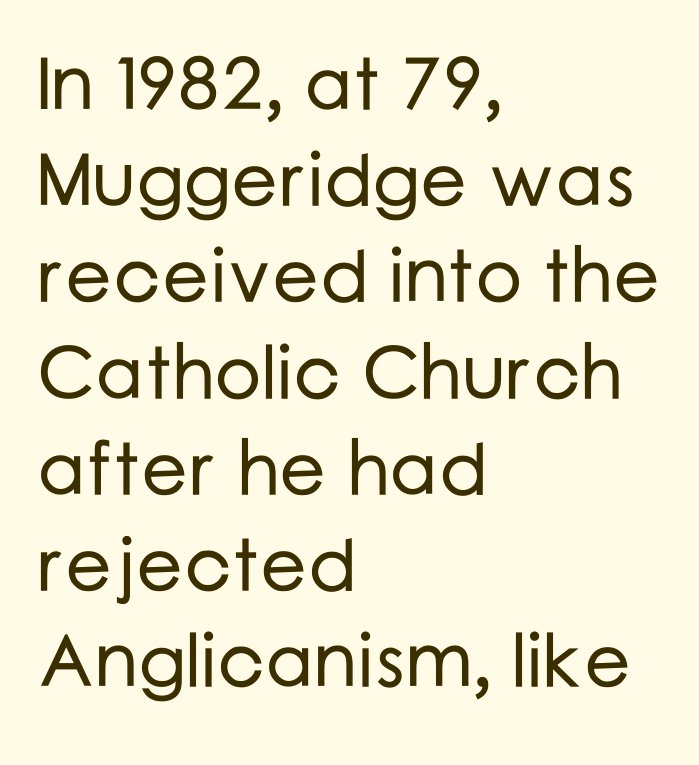
The image shows 74 px sans-serif type, upright; set left-aligned, normal line spacing (1.3x), normal letter spacing, not underlined; low stroke contrast and a medium x-height.
